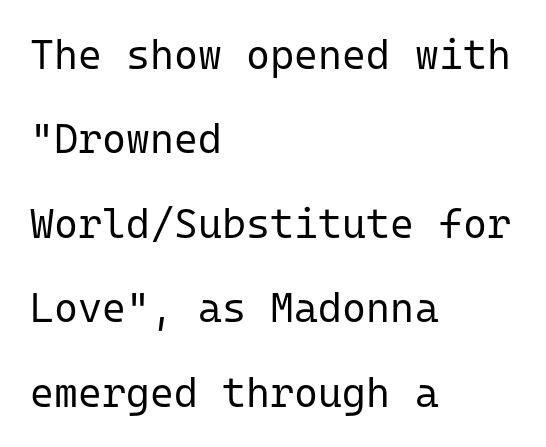
Q: Is the text bold? A: No.
Q: Is the text italic (slanted)? A: No, it is upright.
Q: Is the typeface a serif or a sans-serif typeface? A: Sans-serif.
Q: Is the text underlined? A: No.
Q: How is the paragraph aligned? A: Left-aligned.
Q: Is the spacing between letters normal or unusually wide? A: Normal.
Q: Is the spacing between lines tight, normal or loose? A: Loose.
Q: Width (condensed, normal, or wide)? A: Normal.
Q: Stroke contrast? A: Low.
Q: x-height? A: Medium.
Q: Monospaced? A: Yes.
